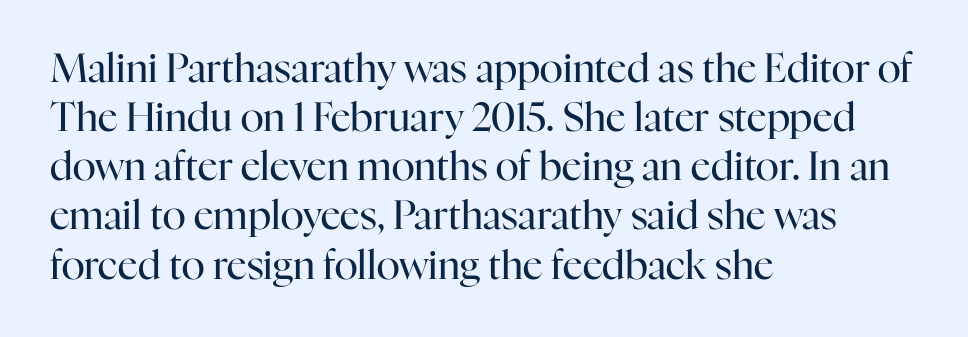
Each letter keeps its own natural width here, so spacing adapts to shape. Type without underlining. Stroke terminals: seriffed. Every stem runs plumb, perpendicular to the baseline.
